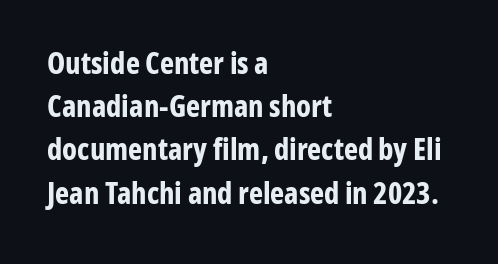
Q: Is the text bold? A: Yes.
Q: Is the text italic (slanted)? A: No, it is upright.
Q: Is the typeface a serif or a sans-serif typeface? A: Sans-serif.
Q: Is the text underlined? A: No.
Q: How is the paragraph aligned? A: Left-aligned.
Q: Is the spacing between letters normal or unusually wide? A: Normal.
Q: Is the spacing between lines tight, normal or loose? A: Normal.
Q: Width (condensed, normal, or wide)? A: Condensed.
Q: Stroke contrast? A: Low.
Q: x-height? A: Medium.
Q: Monospaced? A: No.
